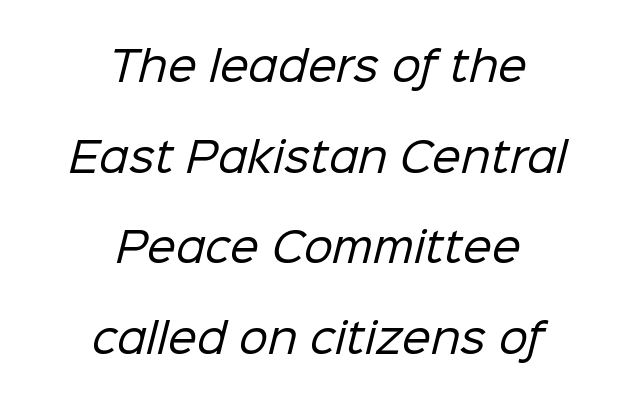
Q: Is the text bold? A: No.
Q: Is the typeface a serif or a sans-serif typeface? A: Sans-serif.
Q: Is the text underlined? A: No.
Q: How is the paragraph aligned? A: Centered.
Q: Is the spacing between letters normal or unusually wide? A: Normal.
Q: Is the spacing between lines tight, normal or loose? A: Loose.
Q: Width (condensed, normal, or wide)? A: Normal.
Q: Stroke contrast? A: Low.
Q: x-height? A: Medium.
Q: Monospaced? A: No.
